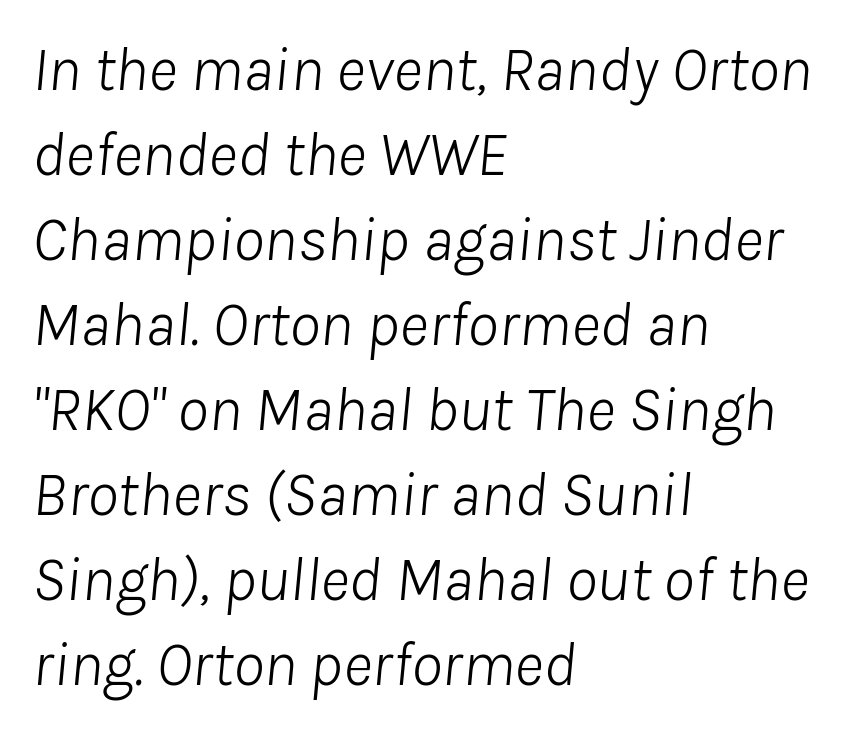
The image shows 63 px light type, italic (leaning right); set left-aligned, normal line spacing (1.35x), normal letter spacing, not underlined; low stroke contrast and a medium x-height.
